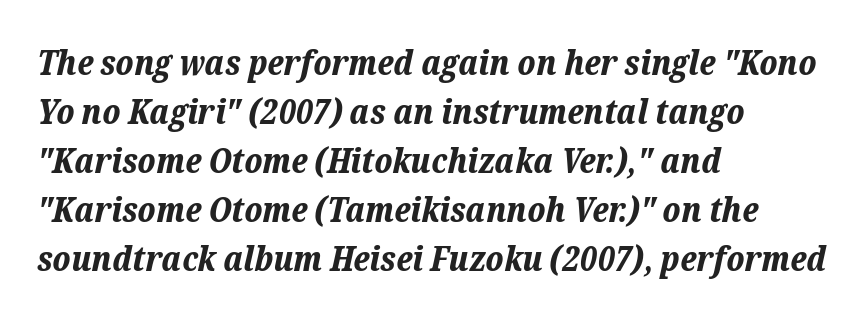
There is no visible air inserted between adjacent glyphs. Is the block centered? No — it sits flush against the left margin. Beneath every word, the page is bare. Characters are canted at an angle relative to the baseline's perpendicular. This is heavy type, rendered in bold. Do the characters align in a grid? No, the font is proportional.
